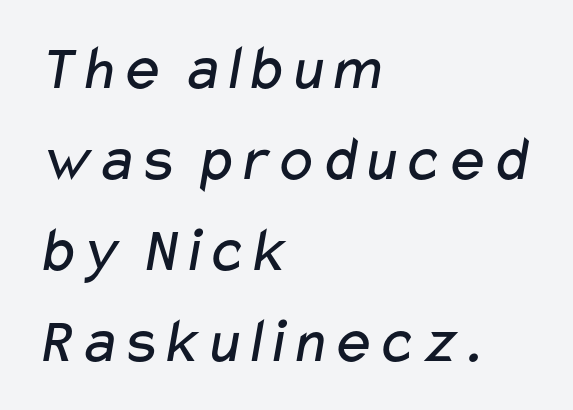
Q: Is the text bold? A: No.
Q: Is the typeface a serif or a sans-serif typeface? A: Sans-serif.
Q: Is the text underlined? A: No.
Q: How is the paragraph aligned? A: Left-aligned.
Q: Is the spacing between letters normal or unusually wide? A: Normal.
Q: Is the spacing between lines tight, normal or loose? A: Normal.
Q: Width (condensed, normal, or wide)? A: Wide.
Q: Stroke contrast? A: Low.
Q: x-height? A: Medium.
Q: Monospaced? A: No.
